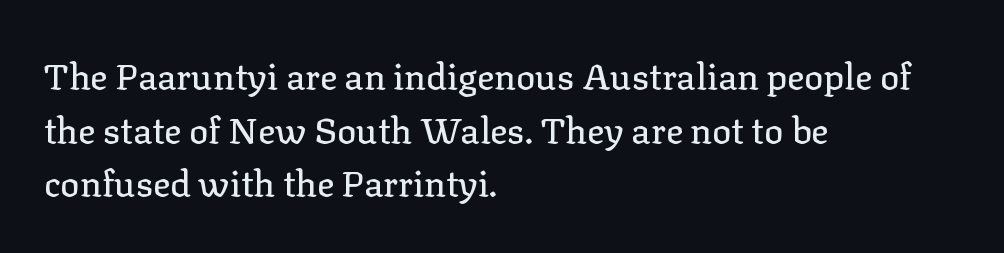
The image shows 36 px serif type, upright; set left-aligned, normal line spacing (1.49x), normal letter spacing, not underlined; low stroke contrast and a medium x-height.
